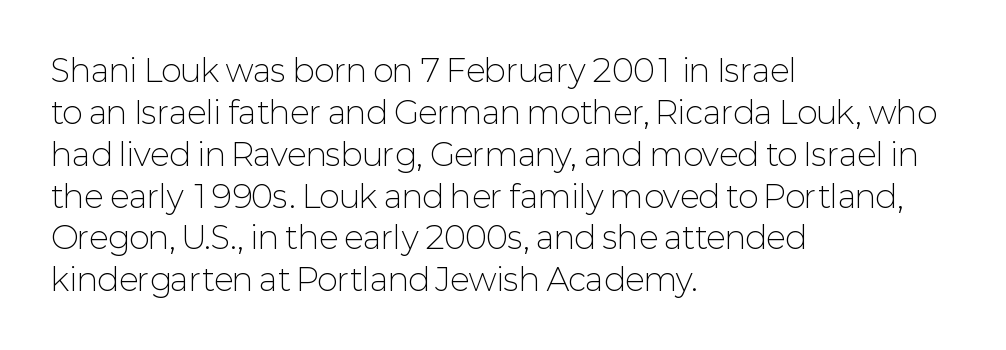
Is there any slant? The stems are plumb. The rendering uses a moderate line-height, typical for paragraphs. The rendering shows plain stroke endings on the letterforms — a sans-serif design. A clean baseline with only descenders dipping below it.
